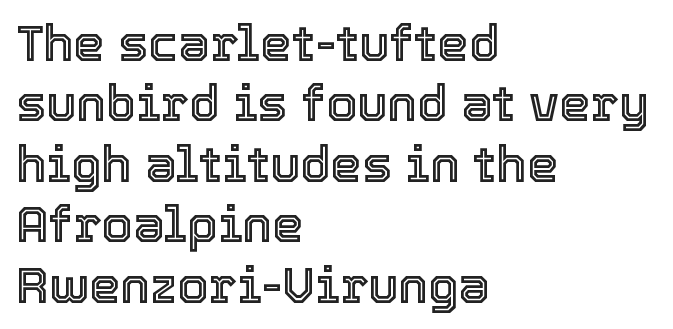
The image shows 50 px text type, upright; set left-aligned, line spacing 1.21x, normal letter spacing, not underlined; a medium x-height.
